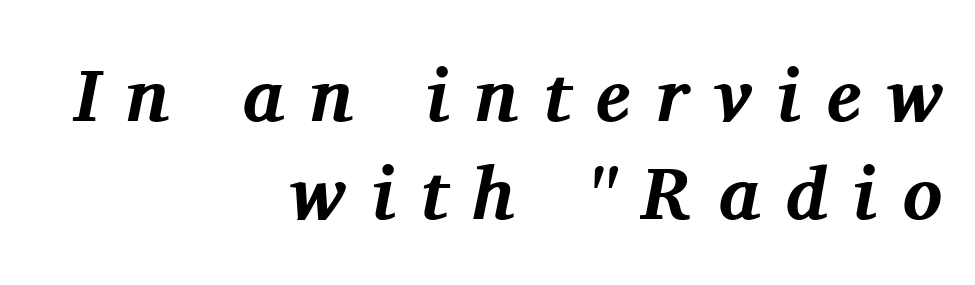
{"serif": "yes", "italic": "yes", "lean": "right", "slant_degrees": 11, "bold": "yes", "weight": "bold", "width": "normal", "stroke_contrast": "medium", "x_height": "medium", "monospaced": "no", "underline": "no", "align": "right", "line_spacing": "normal", "line_spacing_ratio": 1.33, "letter_spacing": "wide", "letter_spacing_em": 0.35, "glyph_px": 74}
